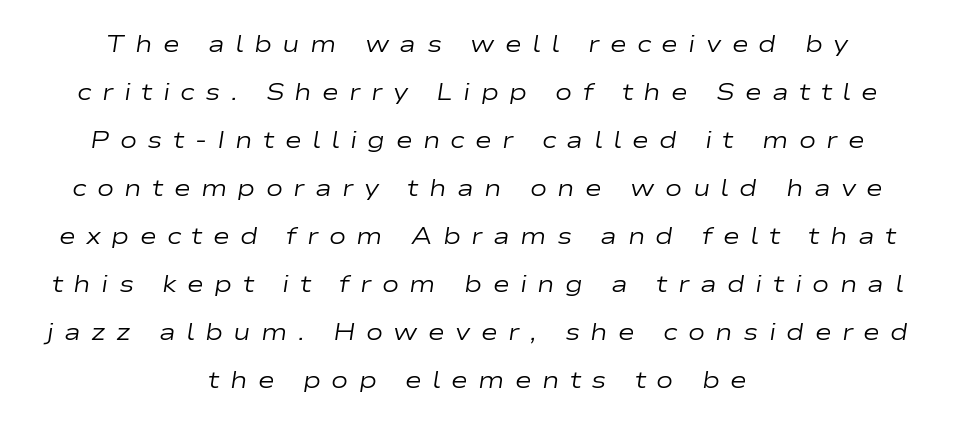
A great deal of white space separates one row of letters from the next. The passage shown leans; its letterforms are oblique. The foot of each line stays bare and open. The letterforms stand isolated, each surrounded by extra space.
